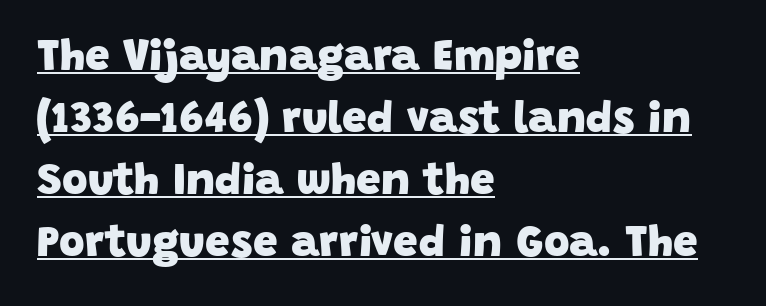
The image shows 44 px heavy sans-serif type; set left-aligned, normal line spacing (1.41x), normal letter spacing, underlined; low stroke contrast and a large x-height.
